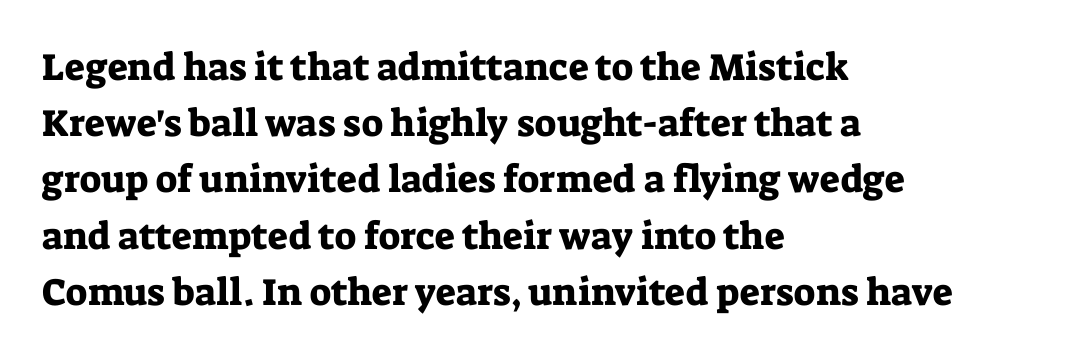
The image shows 38 px serif type, upright; set left-aligned, normal line spacing (1.48x), normal letter spacing, not underlined; low stroke contrast and a medium x-height.
